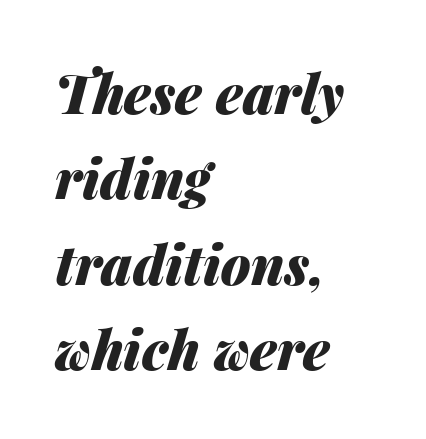
Q: Is the text bold? A: Yes.
Q: Is the text italic (slanted)? A: Yes, it leans right by about 14 degrees.
Q: Is the text underlined? A: No.
Q: How is the paragraph aligned? A: Left-aligned.
Q: Is the spacing between letters normal or unusually wide? A: Normal.
Q: Is the spacing between lines tight, normal or loose? A: Normal.
Q: Width (condensed, normal, or wide)? A: Normal.
Q: Stroke contrast? A: Medium.
Q: x-height? A: Medium.
Q: Monospaced? A: No.
